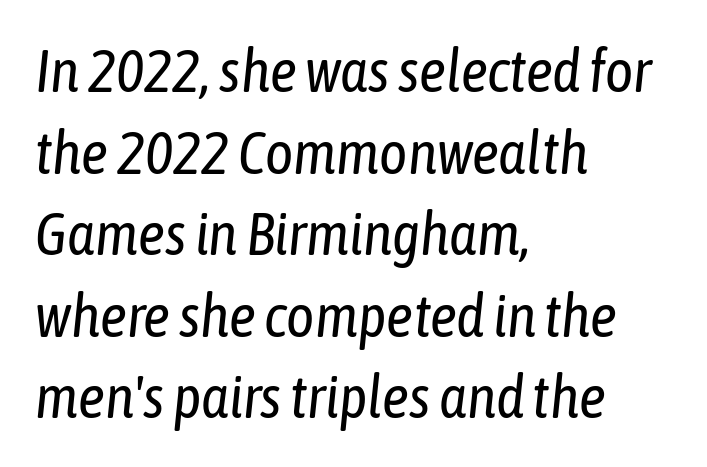
These glyphs show unthickened strokes, regular width or finer. Is there much room between lines? A standard amount, neither cramped nor airy. Tall strokes in this sample are angled rather than plumb. Each letter keeps its own natural width here, so spacing adapts to shape. The glyphs are unaccompanied by any horizontal stroke below them.
